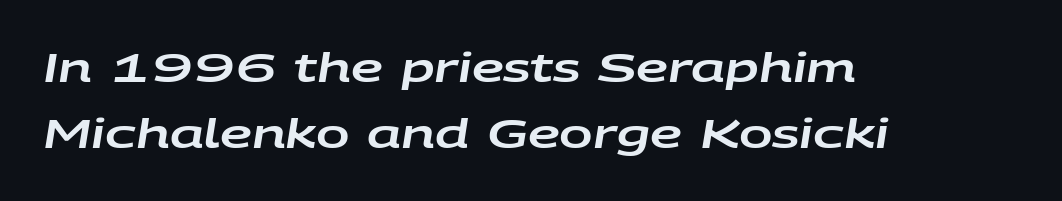
{"italic": "yes", "lean": "right", "slant_degrees": 9, "width": "wide", "stroke_contrast": "low", "x_height": "large", "monospaced": "no", "underline": "no", "align": "left", "line_spacing": "normal", "line_spacing_ratio": 1.64, "letter_spacing": "normal", "letter_spacing_em": 0.0, "glyph_px": 40}
